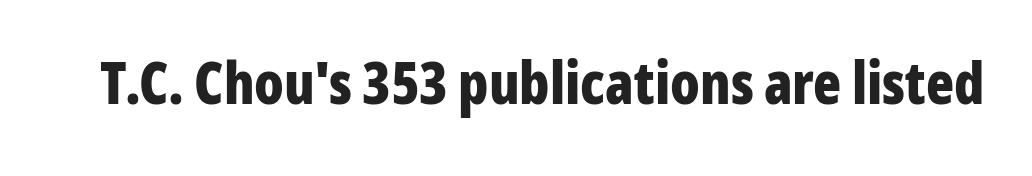
{"serif": "no", "italic": "no", "bold": "yes", "weight": "bold", "width": "condensed", "stroke_contrast": "low", "x_height": "medium", "monospaced": "no", "underline": "no", "letter_spacing": "normal", "letter_spacing_em": 0.0, "glyph_px": 58}
